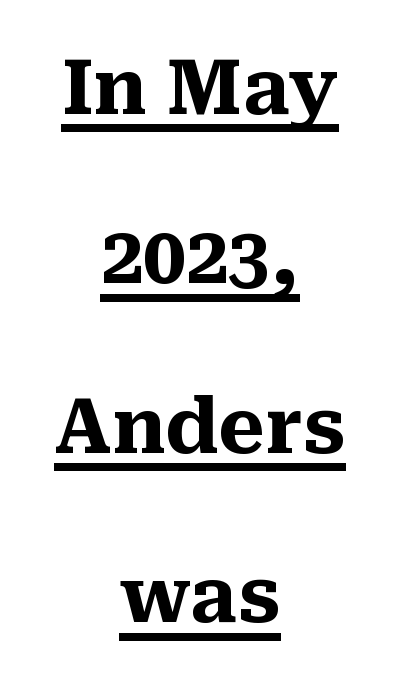
Q: Is the text bold? A: Yes.
Q: Is the text italic (slanted)? A: No, it is upright.
Q: Is the typeface a serif or a sans-serif typeface? A: Serif.
Q: Is the text underlined? A: Yes.
Q: How is the paragraph aligned? A: Centered.
Q: Is the spacing between letters normal or unusually wide? A: Normal.
Q: Is the spacing between lines tight, normal or loose? A: Loose.
Q: Width (condensed, normal, or wide)? A: Normal.
Q: Stroke contrast? A: Medium.
Q: x-height? A: Medium.
Q: Monospaced? A: No.
